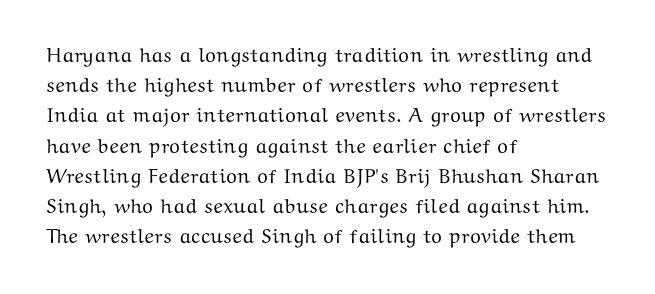
{"italic": "no", "underline": "no", "align": "left", "line_spacing": "normal", "line_spacing_ratio": 1.51, "letter_spacing": "normal", "letter_spacing_em": 0.0, "glyph_px": 20}
